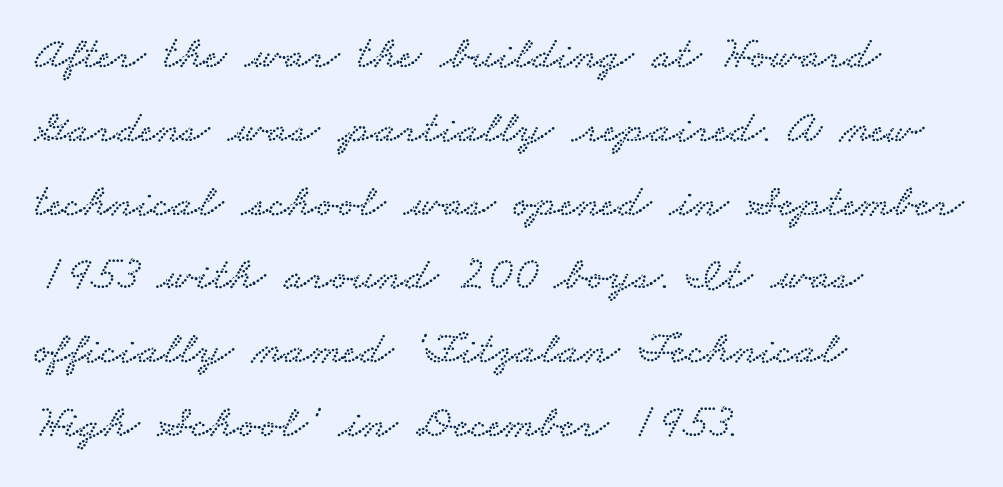
{"serif": "yes", "width": "wide", "stroke_contrast": "low", "x_height": "small", "monospaced": "no", "underline": "no", "align": "left", "line_spacing": "normal", "line_spacing_ratio": 1.57, "letter_spacing": "normal", "letter_spacing_em": 0.0, "glyph_px": 47}
